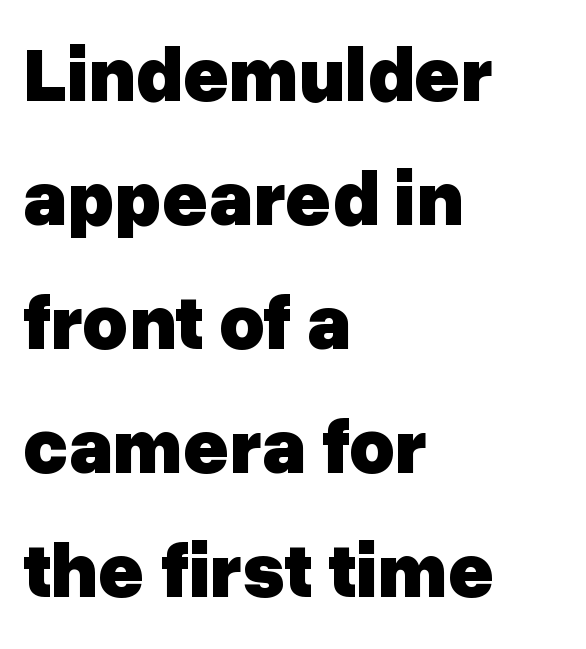
Q: Is the text bold? A: Yes.
Q: Is the text italic (slanted)? A: No, it is upright.
Q: Is the typeface a serif or a sans-serif typeface? A: Sans-serif.
Q: Is the text underlined? A: No.
Q: How is the paragraph aligned? A: Left-aligned.
Q: Is the spacing between letters normal or unusually wide? A: Normal.
Q: Is the spacing between lines tight, normal or loose? A: Normal.
Q: Width (condensed, normal, or wide)? A: Normal.
Q: Stroke contrast? A: Low.
Q: x-height? A: Medium.
Q: Monospaced? A: No.
